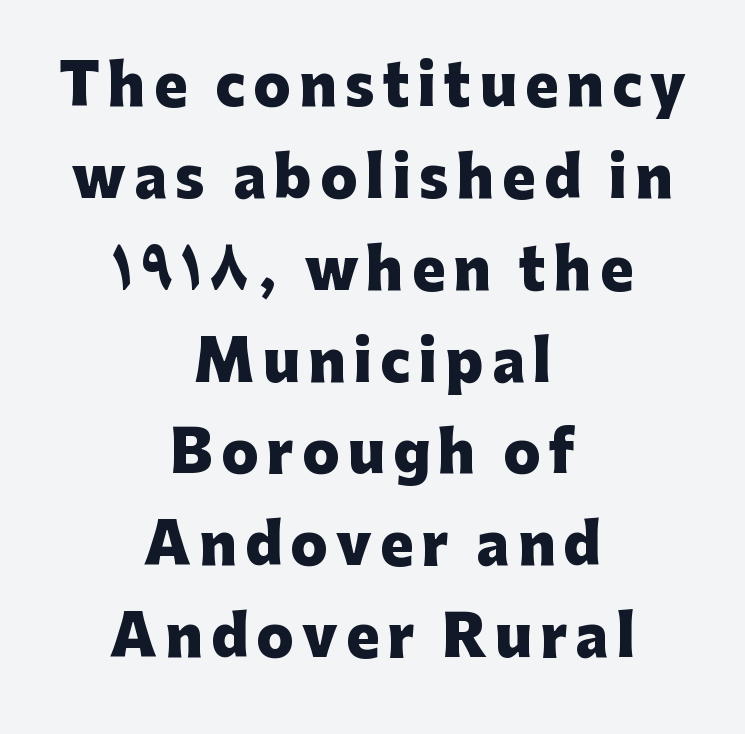
Nothing sits at the stroke ends, so this counts as sans-serif. Beneath every word, the page is bare. Vertical strokes here are truly vertical. Each new line begins a customary step beneath the previous one. The rendering uses a bold face; every stroke is thick and dark.
